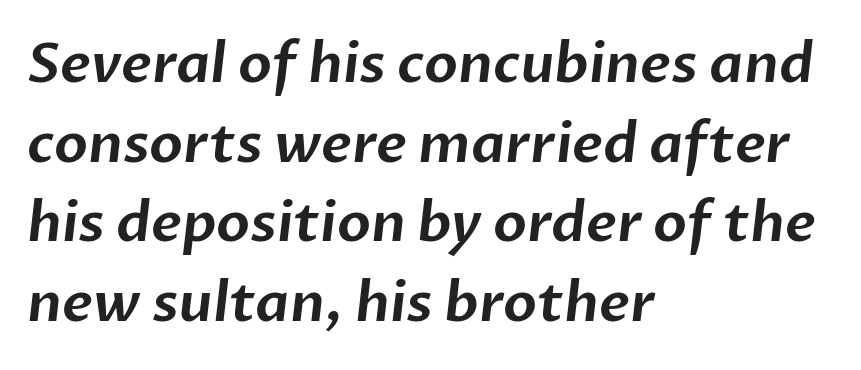
In terms of letterform style, serifs are entirely absent. A classic flush-left, rag-right setting is used for this passage. Reading down the column, the eye jumps a familiar distance to each next line. A bare baseline throughout the passage. Is this a fixed-width face? No — the glyphs have proportional, varying widths. Nobody touched the tracking dial on this one.
